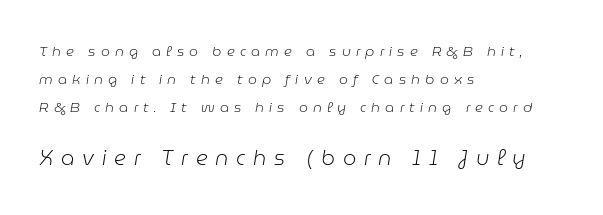
The image shows 21 px text type, italic (leaning right); set left-aligned, loose line spacing (2.01x), unusually wide letter spacing (+0.37 em), not underlined; the second (bottom) block is 1.5x larger.
